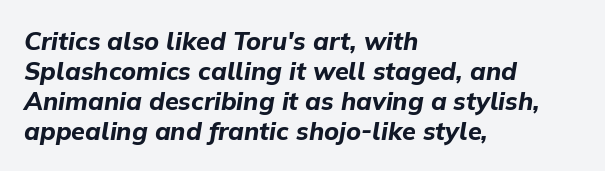
One-word summary of the alignment: left. Quick note: underline off. The lettering tilts uniformly, giving the passage an italic look. Heavy-handed strokes throughout: this text is bold.
